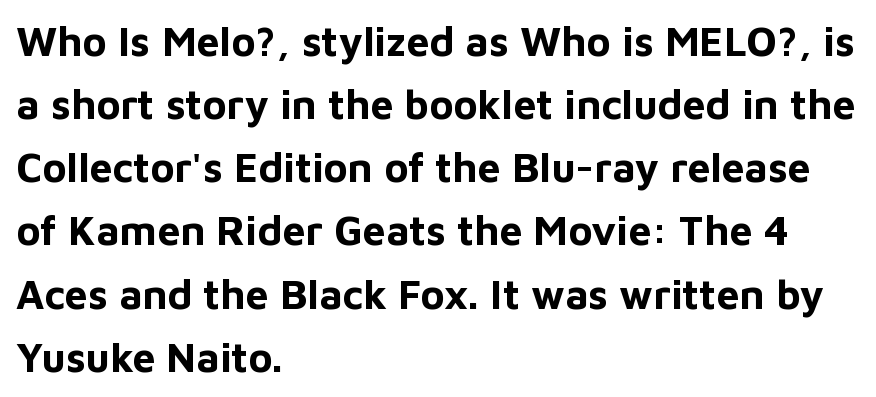
Q: Is the text bold? A: Yes.
Q: Is the text italic (slanted)? A: No, it is upright.
Q: Is the typeface a serif or a sans-serif typeface? A: Sans-serif.
Q: Is the text underlined? A: No.
Q: How is the paragraph aligned? A: Left-aligned.
Q: Is the spacing between letters normal or unusually wide? A: Normal.
Q: Is the spacing between lines tight, normal or loose? A: Normal.
Q: Width (condensed, normal, or wide)? A: Normal.
Q: Stroke contrast? A: Low.
Q: x-height? A: Medium.
Q: Monospaced? A: No.
